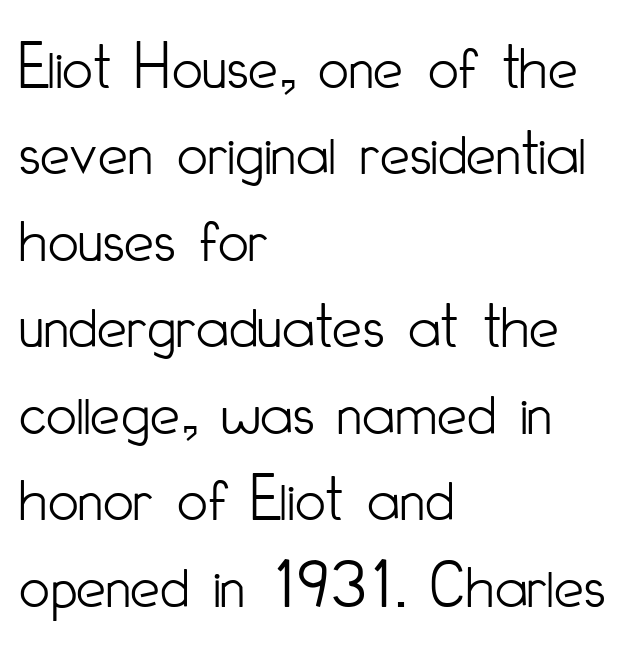
How are the letters spaced? Ordinarily, with no added tracking. Alignment: flush left. The baseline area is clear. One glance says typical: line gaps are just what's usual. Stroke mass is kept to a normal reading level or below.
